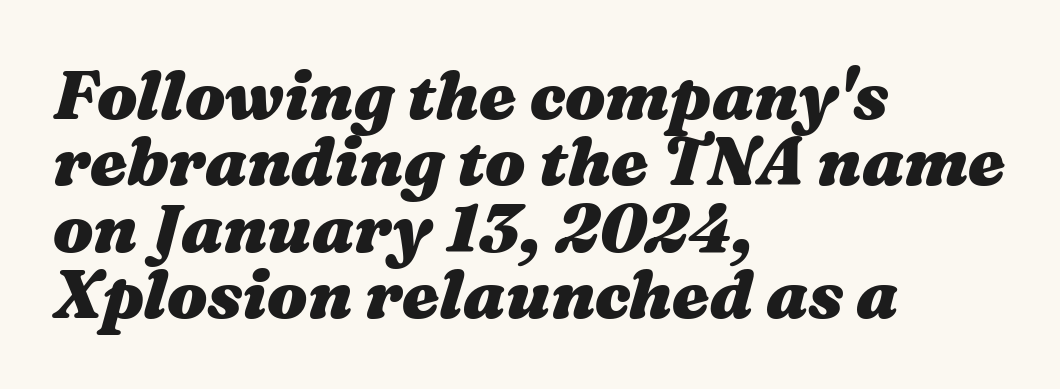
The image shows 67 px heavy, wide type, italic (leaning right); set left-aligned, tight line spacing (0.99x), normal letter spacing, not underlined; medium stroke contrast and a medium x-height.
